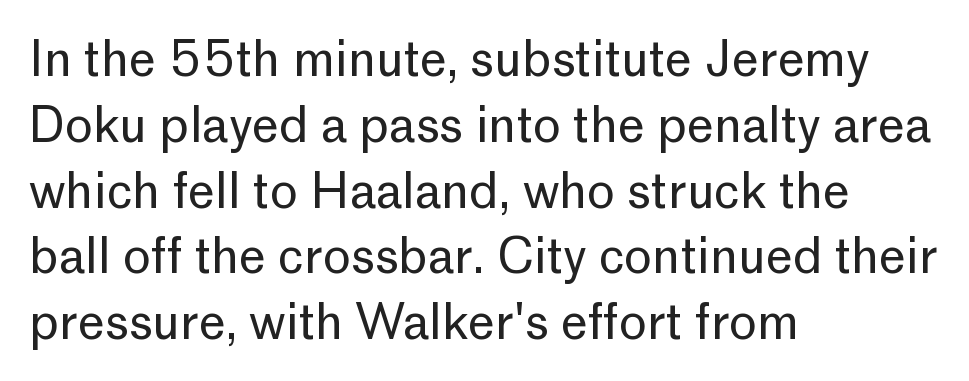
Q: Is the text bold? A: No.
Q: Is the text italic (slanted)? A: No, it is upright.
Q: Is the typeface a serif or a sans-serif typeface? A: Sans-serif.
Q: Is the text underlined? A: No.
Q: How is the paragraph aligned? A: Left-aligned.
Q: Is the spacing between letters normal or unusually wide? A: Normal.
Q: Is the spacing between lines tight, normal or loose? A: Normal.
Q: Width (condensed, normal, or wide)? A: Normal.
Q: Stroke contrast? A: Low.
Q: x-height? A: Medium.
Q: Monospaced? A: No.
